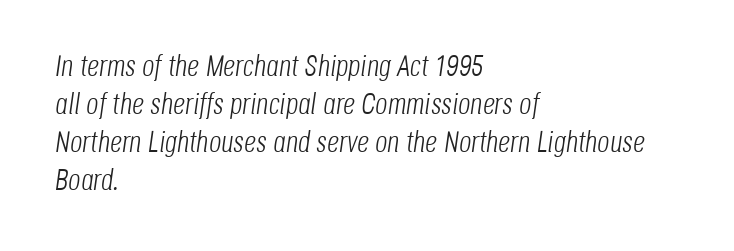
The image shows 30 px light, condensed type, italic (leaning right); set left-aligned, normal line spacing (1.27x), normal letter spacing, not underlined; low stroke contrast and a large x-height.
